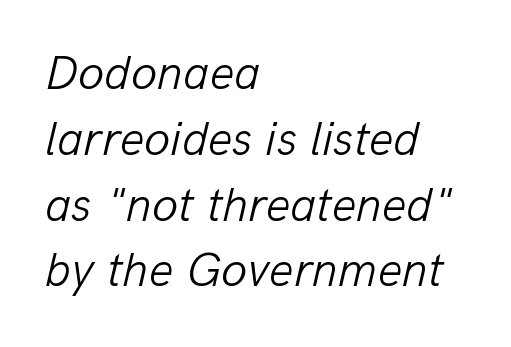
{"italic": "yes", "lean": "right", "slant_degrees": 13, "bold": "no", "weight": "light", "width": "normal", "stroke_contrast": "low", "x_height": "medium", "monospaced": "no", "underline": "no", "align": "left", "line_spacing": "normal", "line_spacing_ratio": 1.37, "letter_spacing": "normal", "letter_spacing_em": 0.0, "glyph_px": 48}
